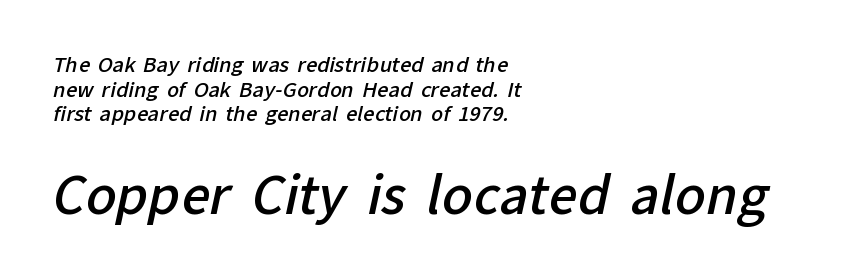
Q: Is the text bold? A: Semi-bold.
Q: Is the typeface a serif or a sans-serif typeface? A: Sans-serif.
Q: Is the text underlined? A: No.
Q: How is the paragraph aligned? A: Left-aligned.
Q: Is the spacing between letters normal or unusually wide? A: Normal.
Q: Which block of text is set in a larger size, the first (top) or the second (bottom)? A: The second (bottom) one.
Q: Width (condensed, normal, or wide)? A: Normal.
Q: Stroke contrast? A: Low.
Q: x-height? A: Medium.
Q: Monospaced? A: No.
